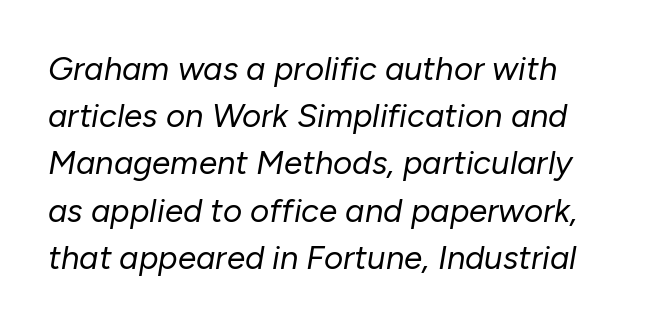
Italic: yes, the glyphs are oblique. Summary of weight: not heavy and not bold. In terms of leading, this rendering sits right in the middle. Spacing verdict: proportional, widths tailored to each character. Does extra space separate the letters? No, they use regular spacing.
